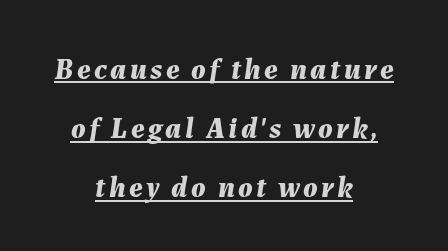
Honestly, the underline is the first thing you notice here. Vertically, the passage feels expansive, rows floating well apart. Each glyph is drawn with heavy, bold strokes. Is the type slanted? Yes — the strokes lean at a clear angle.
